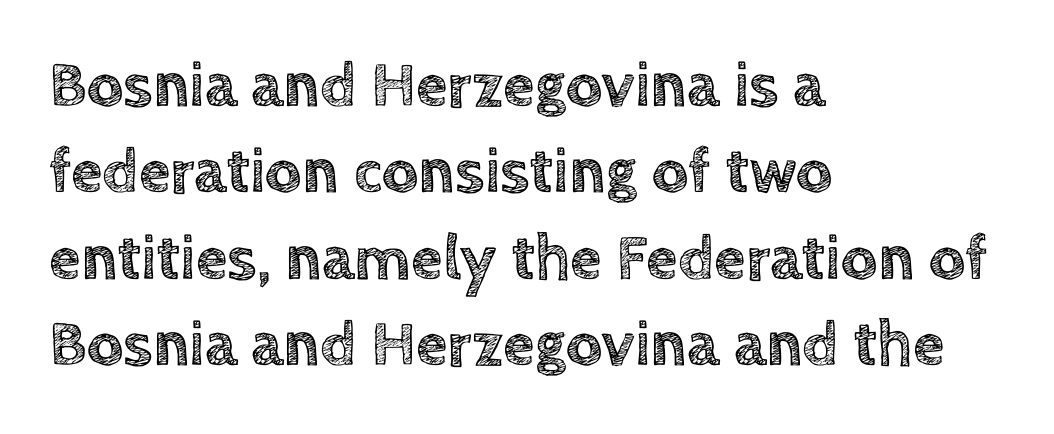
Do the characters align in a grid? No, the font is proportional. In terms of posture, this sample is upright. Is the letter spacing exaggerated? No — it looks like the ordinary default. Compared with typical paragraphs, the rows here are spaced about the same. The lines are quadded left.
